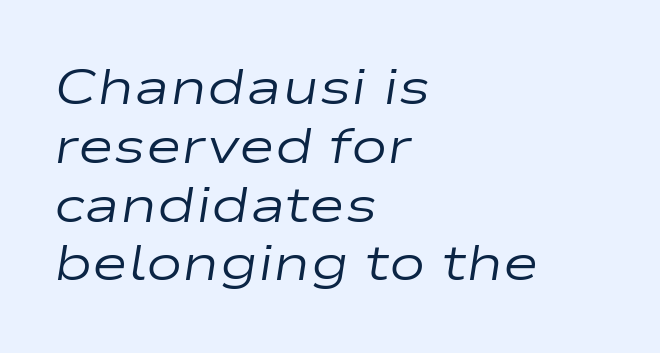
{"italic": "yes", "lean": "right", "slant_degrees": 9, "bold": "no", "weight": "regular", "width": "wide", "stroke_contrast": "low", "x_height": "medium", "monospaced": "no", "underline": "no", "align": "left", "line_spacing_ratio": 1.2, "letter_spacing": "normal", "letter_spacing_em": 0.0, "glyph_px": 49}
